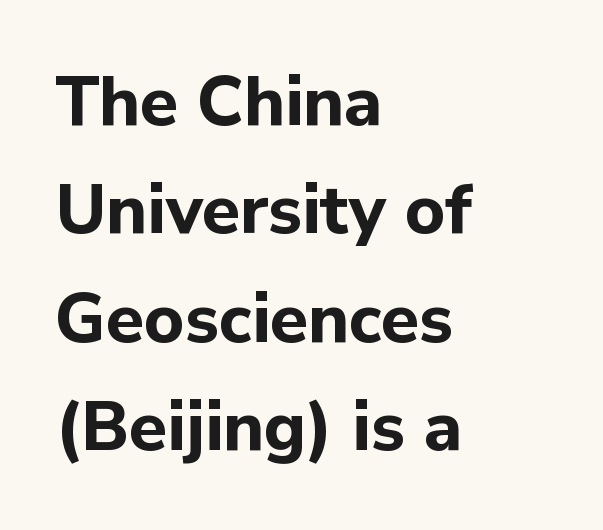
{"serif": "no", "italic": "no", "bold": "yes", "weight": "bold", "width": "normal", "stroke_contrast": "low", "x_height": "medium", "monospaced": "no", "underline": "no", "align": "left", "line_spacing": "normal", "line_spacing_ratio": 1.57, "letter_spacing": "normal", "letter_spacing_em": 0.0, "glyph_px": 69}
